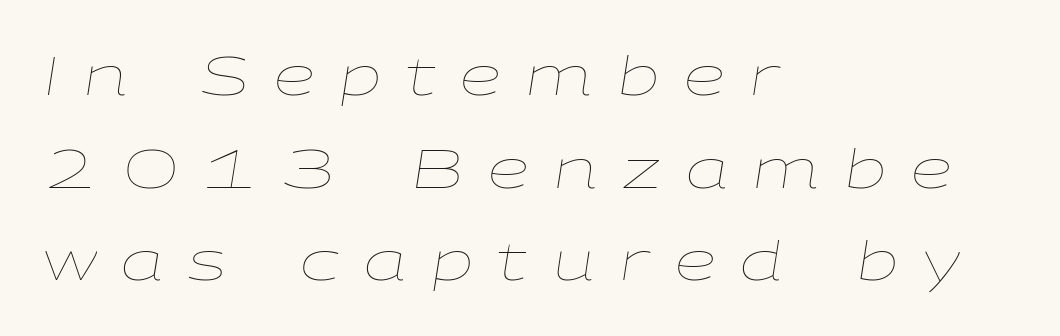
{"italic": "yes", "lean": "right", "slant_degrees": 9, "bold": "no", "weight": "thin", "width": "wide", "stroke_contrast": "low", "x_height": "medium", "monospaced": "no", "underline": "no", "align": "left", "line_spacing_ratio": 1.75, "letter_spacing": "wide", "letter_spacing_em": 0.47, "glyph_px": 53}
